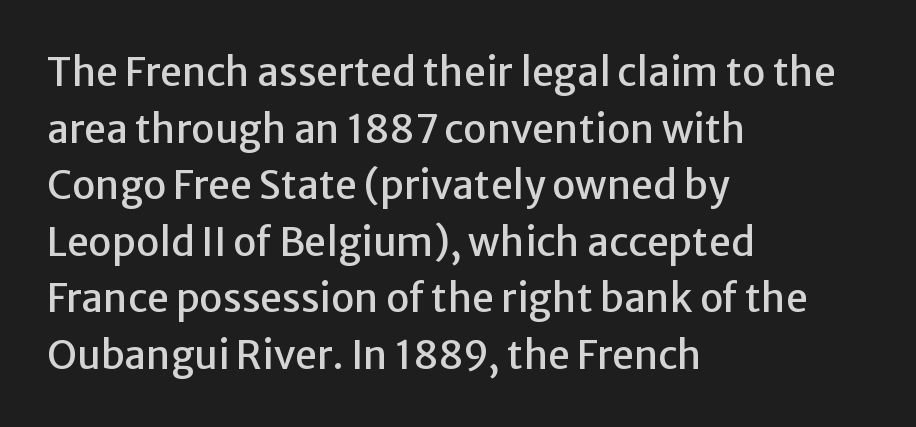
The image shows 39 px sans-serif type, upright; set left-aligned, normal line spacing (1.45x), normal letter spacing, not underlined; low stroke contrast and a medium x-height.
